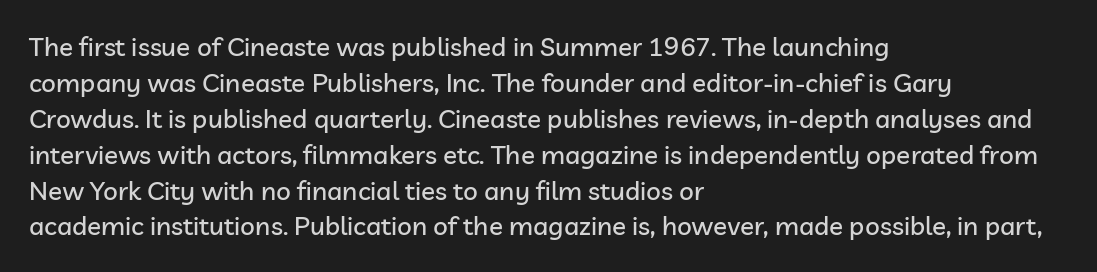
Q: Is the text italic (slanted)? A: No, it is upright.
Q: Is the text underlined? A: No.
Q: How is the paragraph aligned? A: Left-aligned.
Q: Is the spacing between letters normal or unusually wide? A: Normal.
Q: Is the spacing between lines tight, normal or loose? A: Normal.
